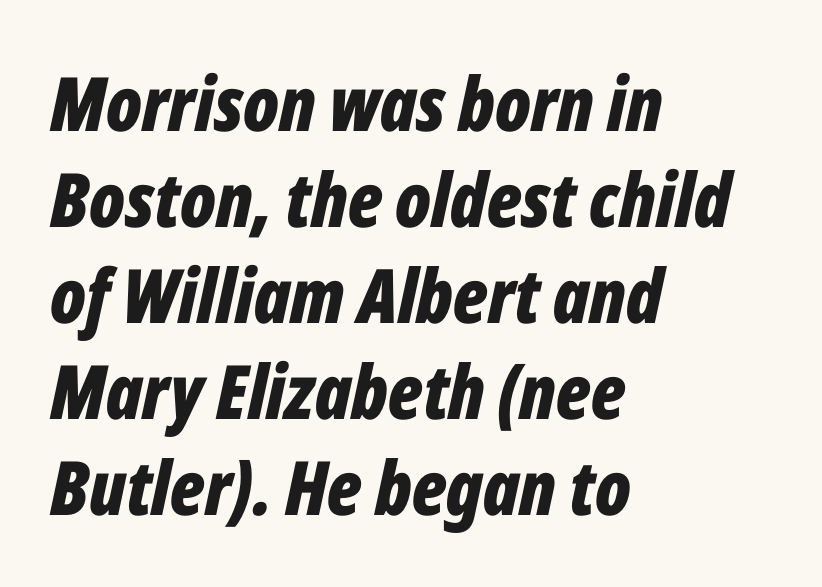
{"italic": "yes", "lean": "right", "slant_degrees": 12, "bold": "yes", "weight": "bold", "width": "condensed", "stroke_contrast": "low", "x_height": "medium", "monospaced": "no", "underline": "no", "align": "left", "line_spacing": "normal", "line_spacing_ratio": 1.28, "letter_spacing": "normal", "letter_spacing_em": 0.0, "glyph_px": 75}
